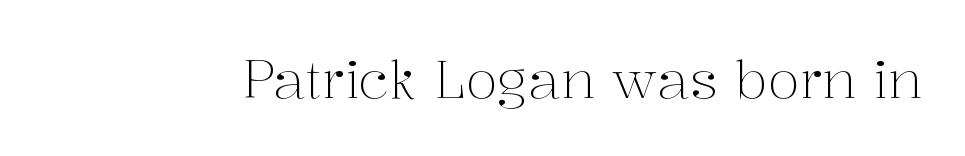
{"serif": "yes", "italic": "no", "bold": "no", "weight": "light", "width": "normal", "stroke_contrast": "medium", "x_height": "medium", "monospaced": "no", "underline": "no", "letter_spacing": "normal", "letter_spacing_em": 0.0, "glyph_px": 53}
